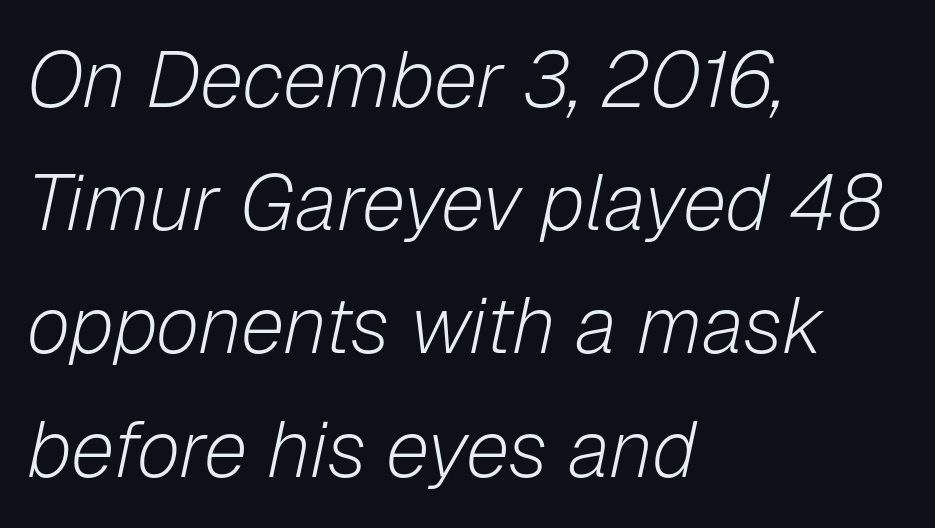
{"italic": "yes", "lean": "right", "slant_degrees": 12, "bold": "no", "weight": "light", "width": "normal", "stroke_contrast": "low", "x_height": "medium", "monospaced": "no", "underline": "no", "align": "left", "line_spacing": "normal", "line_spacing_ratio": 1.56, "letter_spacing": "normal", "letter_spacing_em": 0.0, "glyph_px": 79}
